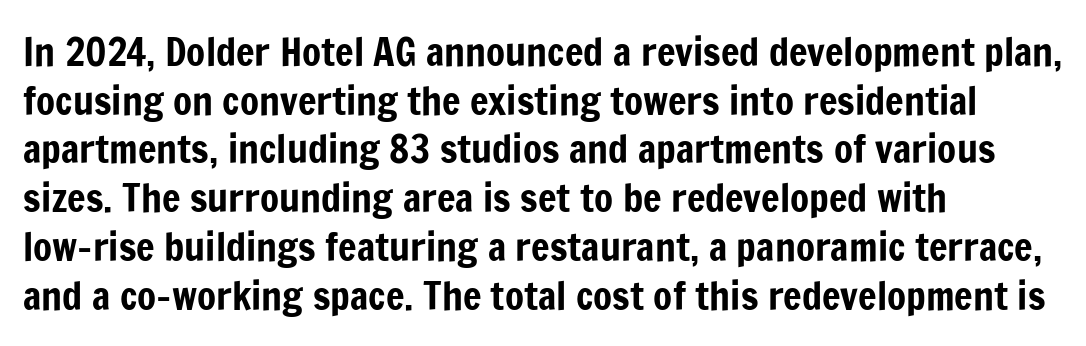
{"serif": "no", "italic": "no", "width": "condensed", "stroke_contrast": "low", "x_height": "medium", "monospaced": "no", "underline": "no", "align": "left", "line_spacing": "normal", "line_spacing_ratio": 1.25, "letter_spacing": "normal", "letter_spacing_em": 0.0, "glyph_px": 39}
